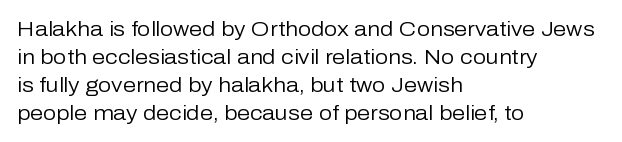
The paragraph has a hard left edge and a soft right edge. Rows of type keep a routine distance in the vertical direction. The letters sit at their default tracking, neither squeezed nor spread. Posture: vertical.
